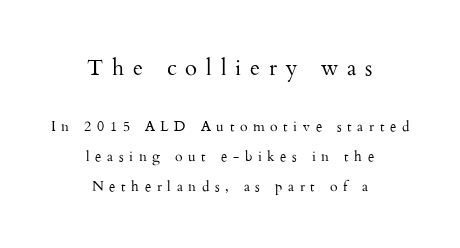
Q: Is the text bold? A: No.
Q: Is the text italic (slanted)? A: No, it is upright.
Q: Is the text underlined? A: No.
Q: How is the paragraph aligned? A: Centered.
Q: Is the spacing between letters normal or unusually wide? A: Unusually wide.
Q: Is the spacing between lines tight, normal or loose? A: Loose.
Q: Which block of text is set in a larger size, the first (top) or the second (bottom)? A: The first (top) one.
